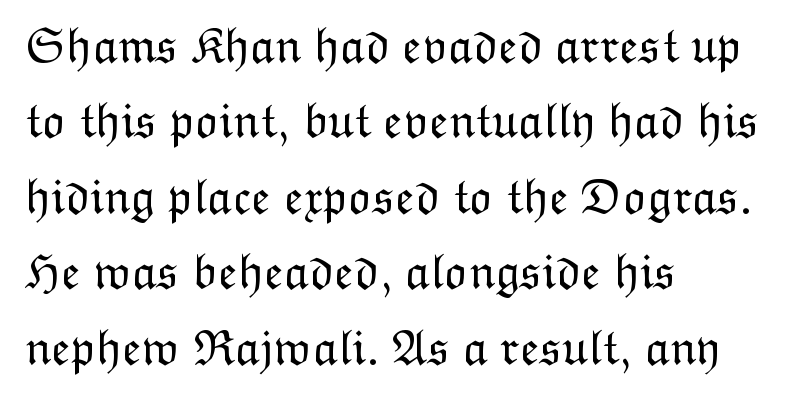
Q: Is the text bold? A: No.
Q: Is the text italic (slanted)? A: No, it is upright.
Q: Is the text underlined? A: No.
Q: How is the paragraph aligned? A: Left-aligned.
Q: Is the spacing between letters normal or unusually wide? A: Normal.
Q: Is the spacing between lines tight, normal or loose? A: Normal.
Q: Width (condensed, normal, or wide)? A: Normal.
Q: Stroke contrast? A: Low.
Q: x-height? A: Medium.
Q: Monospaced? A: No.
